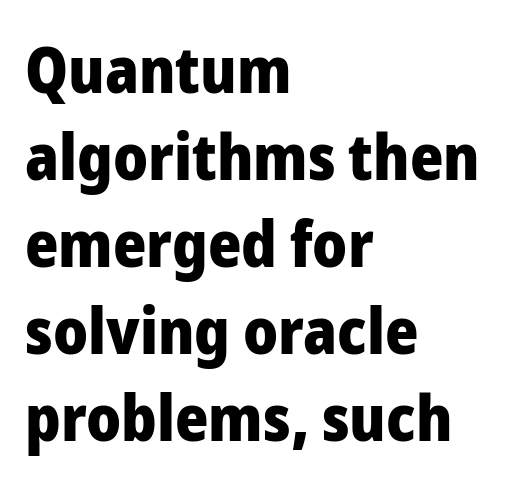
The image shows 64 px heavy sans-serif type, upright; set left-aligned, normal line spacing (1.36x), normal letter spacing, not underlined; low stroke contrast and a medium x-height.
